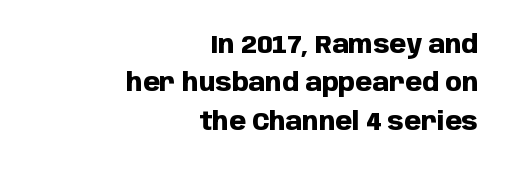
The image shows 24 px bold type, upright; set right-aligned, normal line spacing (1.6x), normal letter spacing, not underlined.
